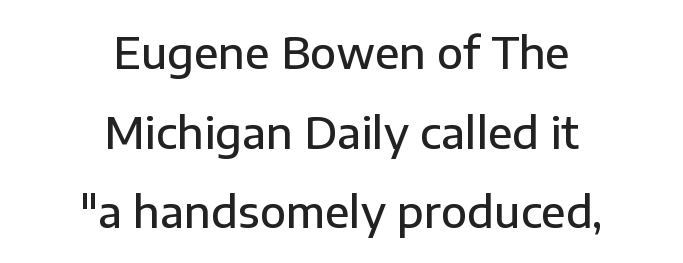
Q: Is the text bold? A: Semi-bold.
Q: Is the text italic (slanted)? A: No, it is upright.
Q: Is the typeface a serif or a sans-serif typeface? A: Sans-serif.
Q: Is the text underlined? A: No.
Q: How is the paragraph aligned? A: Centered.
Q: Is the spacing between letters normal or unusually wide? A: Normal.
Q: Width (condensed, normal, or wide)? A: Normal.
Q: Stroke contrast? A: Low.
Q: x-height? A: Medium.
Q: Monospaced? A: No.
